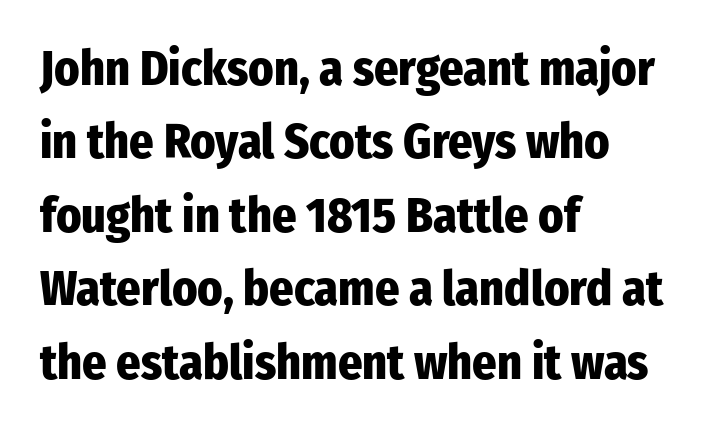
No feet cap the strokes, marking this as sans-serif type. In terms of letterspacing, this is plain default setting. Set as a true bold cut, around the 700 mark. The space beneath each line is pristine and unruled. Posture: upright roman.
